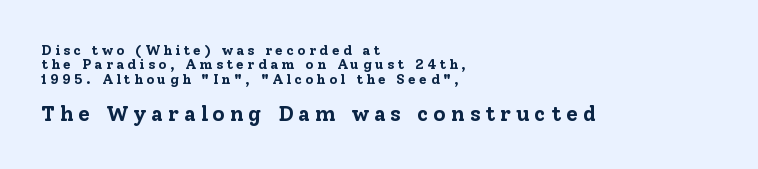
In terms of letterspacing, this is a distinctly airy, spread setting. Tall strokes in this sample are plumb rather than angled. If you measured baseline to baseline, you'd find a short distance. Casual observation: everything's shoved over to the left. Emphasis by weight is at full strength: bold. The passage shown is not underscored anywhere.
